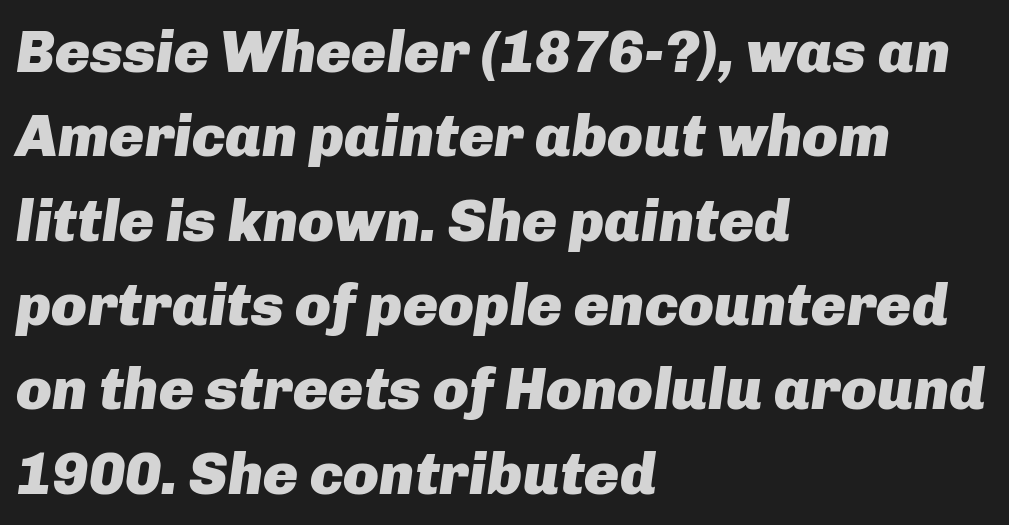
The image shows 59 px heavy type, italic (leaning right); set left-aligned, normal line spacing (1.43x), normal letter spacing, not underlined; low stroke contrast and a medium x-height.
